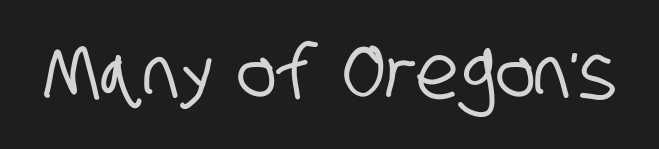
Q: Is the typeface a serif or a sans-serif typeface? A: Sans-serif.
Q: Is the text underlined? A: No.
Q: Is the spacing between letters normal or unusually wide? A: Normal.
Q: Width (condensed, normal, or wide)? A: Condensed.
Q: Stroke contrast? A: Low.
Q: x-height? A: Large.
Q: Monospaced? A: No.
